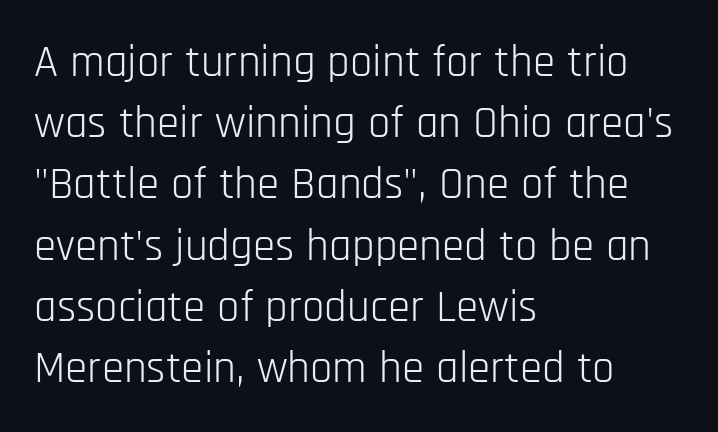
Q: Is the text bold? A: No.
Q: Is the text italic (slanted)? A: No, it is upright.
Q: Is the typeface a serif or a sans-serif typeface? A: Sans-serif.
Q: Is the text underlined? A: No.
Q: How is the paragraph aligned? A: Left-aligned.
Q: Is the spacing between letters normal or unusually wide? A: Normal.
Q: Is the spacing between lines tight, normal or loose? A: Normal.
Q: Width (condensed, normal, or wide)? A: Condensed.
Q: Stroke contrast? A: Low.
Q: x-height? A: Large.
Q: Monospaced? A: No.
